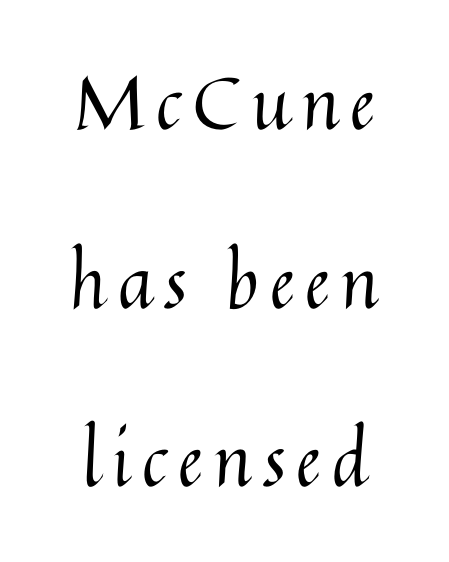
Q: Is the text bold? A: No.
Q: Is the text underlined? A: No.
Q: How is the paragraph aligned? A: Centered.
Q: Is the spacing between lines tight, normal or loose? A: Loose.
Q: Width (condensed, normal, or wide)? A: Normal.
Q: Stroke contrast? A: Medium.
Q: x-height? A: Medium.
Q: Monospaced? A: No.
